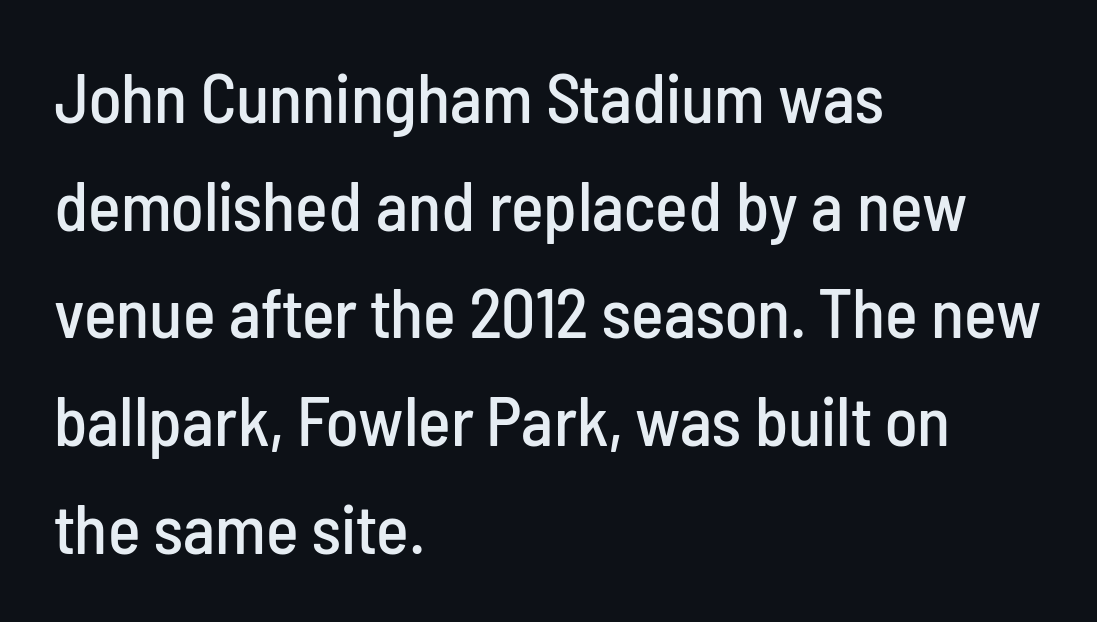
Proportional: the letters do not fall into vertical columns. In terms of letterform style, serifs are entirely absent. One-word summary of the alignment: left. Clear beneath every line of the passage.
